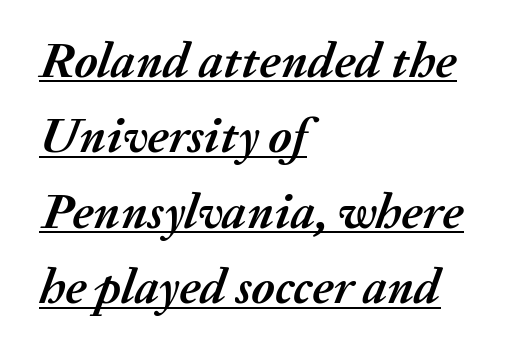
Q: Is the text bold? A: Yes.
Q: Is the text italic (slanted)? A: Yes, it leans right by about 20 degrees.
Q: Is the text underlined? A: Yes.
Q: How is the paragraph aligned? A: Left-aligned.
Q: Is the spacing between letters normal or unusually wide? A: Normal.
Q: Is the spacing between lines tight, normal or loose? A: Normal.
Q: Width (condensed, normal, or wide)? A: Normal.
Q: Stroke contrast? A: Medium.
Q: x-height? A: Medium.
Q: Monospaced? A: No.
